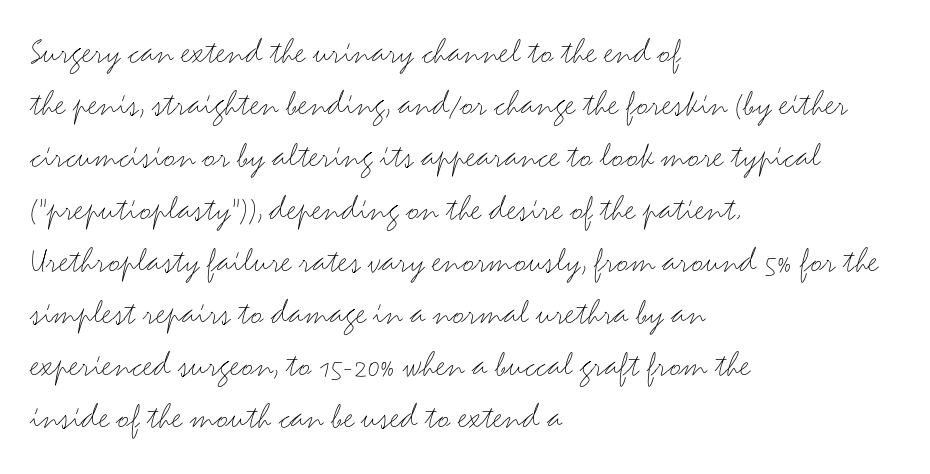
The image shows 37 px light, wide sans-serif type; set left-aligned, normal line spacing (1.41x), normal letter spacing, not underlined; medium stroke contrast and a small x-height.
